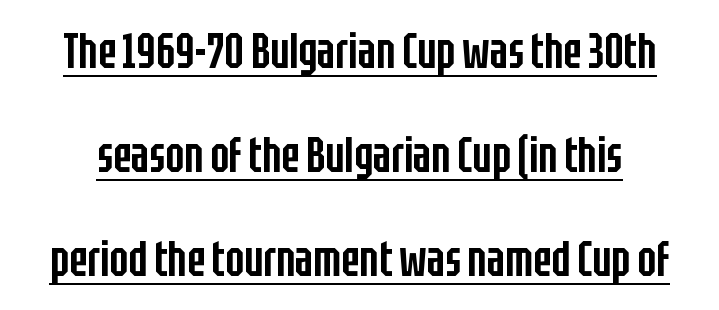
Q: Is the text bold? A: Semi-bold.
Q: Is the text italic (slanted)? A: No, it is upright.
Q: Is the typeface a serif or a sans-serif typeface? A: Sans-serif.
Q: Is the text underlined? A: Yes.
Q: Is the spacing between letters normal or unusually wide? A: Normal.
Q: Is the spacing between lines tight, normal or loose? A: Loose.
Q: Width (condensed, normal, or wide)? A: Condensed.
Q: Stroke contrast? A: Low.
Q: x-height? A: Large.
Q: Monospaced? A: No.
